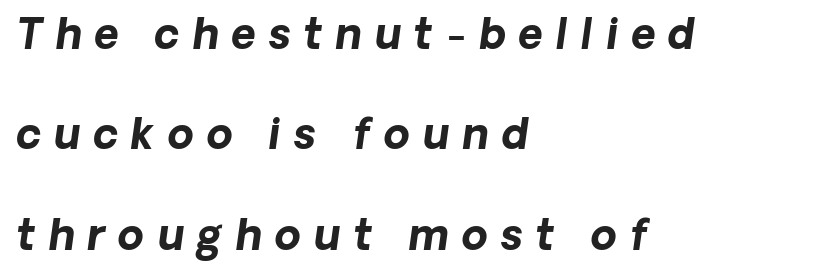
Q: Is the text bold? A: Yes.
Q: Is the text italic (slanted)? A: Yes, it leans right by about 8 degrees.
Q: Is the text underlined? A: No.
Q: How is the paragraph aligned? A: Left-aligned.
Q: Is the spacing between letters normal or unusually wide? A: Unusually wide.
Q: Is the spacing between lines tight, normal or loose? A: Loose.
Q: Width (condensed, normal, or wide)? A: Normal.
Q: Stroke contrast? A: Low.
Q: x-height? A: Medium.
Q: Monospaced? A: No.
